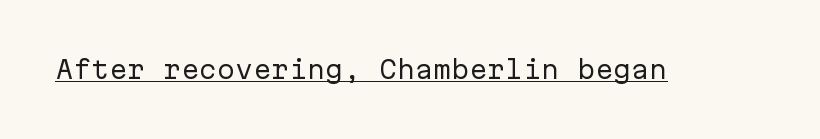
{"italic": "no", "bold": "no", "underline": "yes", "letter_spacing": "normal", "letter_spacing_em": 0.0, "glyph_px": 24}
